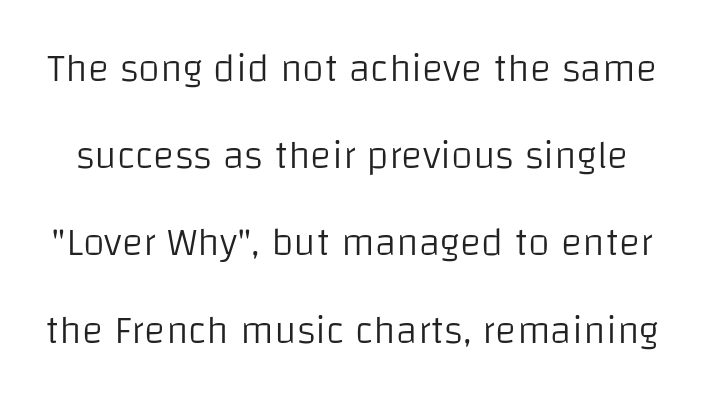
The image shows 40 px light sans-serif type, upright; set loose line spacing (2.18x), normal letter spacing, not underlined; low stroke contrast and a large x-height.
